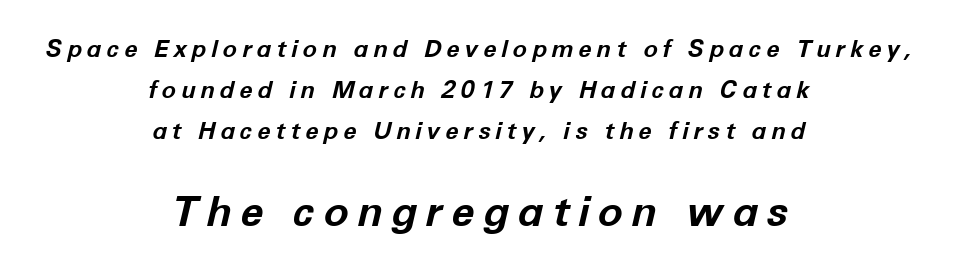
Q: Is the text bold? A: Yes.
Q: Is the text italic (slanted)? A: Yes, it leans right by about 12 degrees.
Q: Is the text underlined? A: No.
Q: How is the paragraph aligned? A: Centered.
Q: Is the spacing between letters normal or unusually wide? A: Unusually wide.
Q: Is the spacing between lines tight, normal or loose? A: Normal.
Q: Which block of text is set in a larger size, the first (top) or the second (bottom)? A: The second (bottom) one.
Q: Width (condensed, normal, or wide)? A: Normal.
Q: Stroke contrast? A: Low.
Q: x-height? A: Medium.
Q: Monospaced? A: No.
